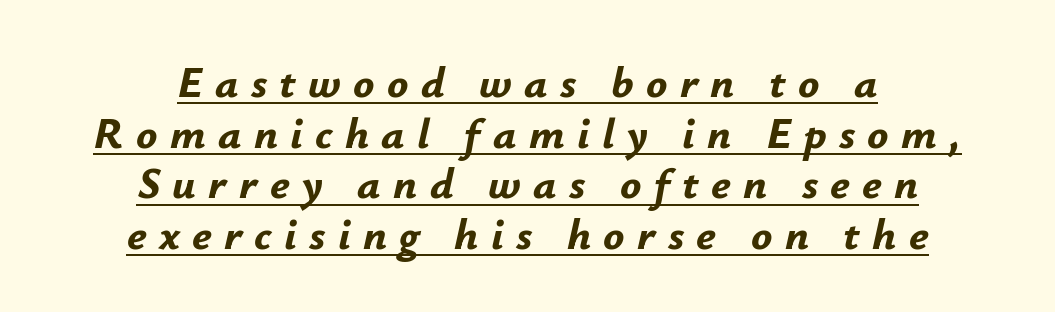
{"italic": "yes", "lean": "right", "slant_degrees": 12, "bold": "yes", "weight": "bold", "width": "normal", "stroke_contrast": "low", "x_height": "small", "monospaced": "no", "underline": "yes", "align": "center", "line_spacing": "tight", "line_spacing_ratio": 1.15, "letter_spacing": "wide", "letter_spacing_em": 0.28, "glyph_px": 44}
